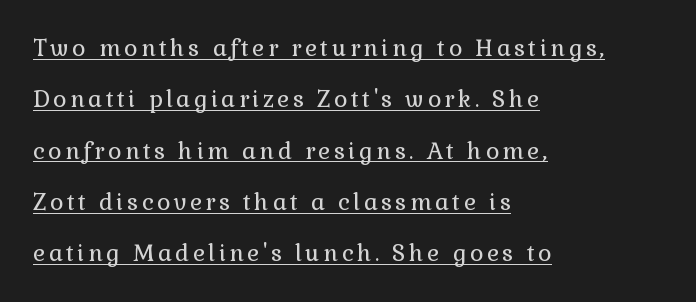
In terms of leading, this rendering errs on the spacious side. This is the regular roman posture of the typeface. Layout note: lines flush left. You can see a thin bar hugging the bottom of the glyphs.
